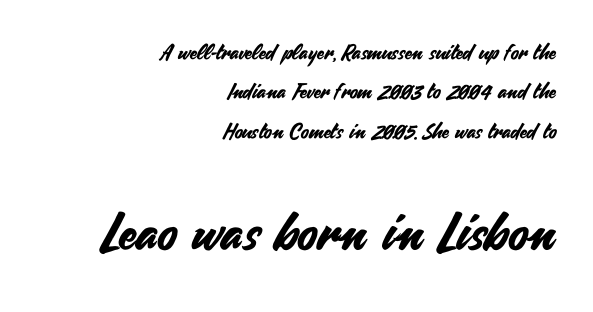
The image shows 52 px sans-serif type; set right-aligned, line spacing 1.87x, normal letter spacing, not underlined; the second (bottom) block is 2.48x larger; medium stroke contrast and a small x-height.
